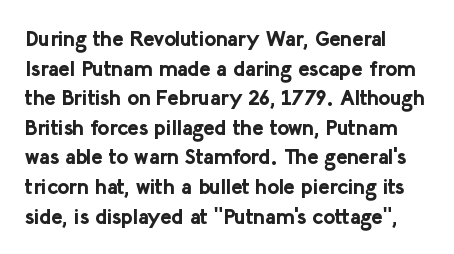
The vertical gap from one line to the next is medium. Beneath every word, the page is bare. Nothing unusual about the tracking: characters are spaced as the font intends. Its strokes are broad and dark, the hallmark of bold type. This sample uses an upright cut, with every glyph sitting square on the baseline. If you drew a ruler down the left edge, every line would touch it.
